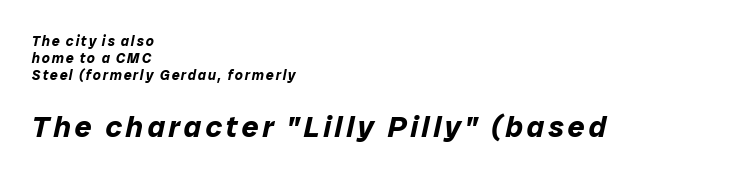
The image shows 30 px bold type, italic (leaning right); set left-aligned, line spacing 1.22x, not underlined; the second (bottom) block is 2.14x larger; low stroke contrast and a medium x-height.
